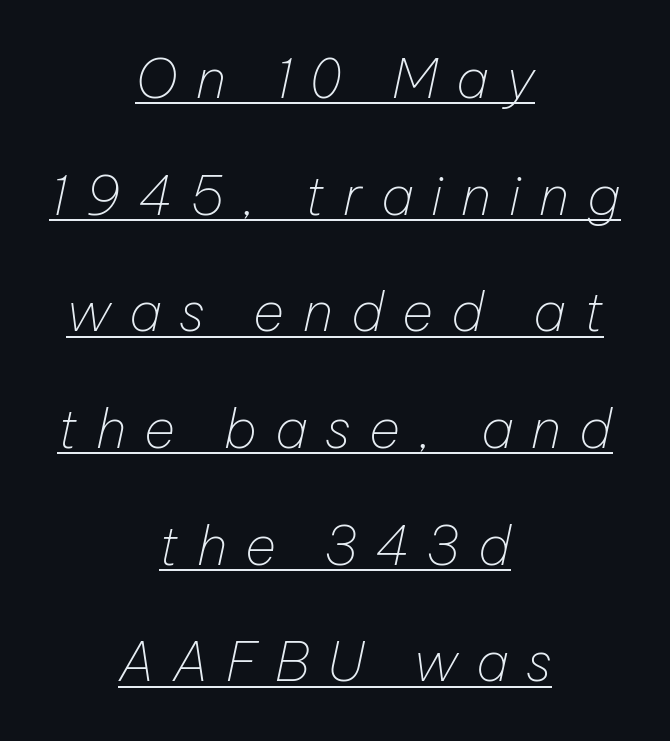
{"italic": "yes", "lean": "right", "slant_degrees": 12, "bold": "no", "weight": "thin", "width": "normal", "stroke_contrast": "low", "x_height": "medium", "monospaced": "no", "underline": "yes", "align": "center", "line_spacing": "loose", "line_spacing_ratio": 2.16, "letter_spacing": "wide", "letter_spacing_em": 0.34, "glyph_px": 54}
